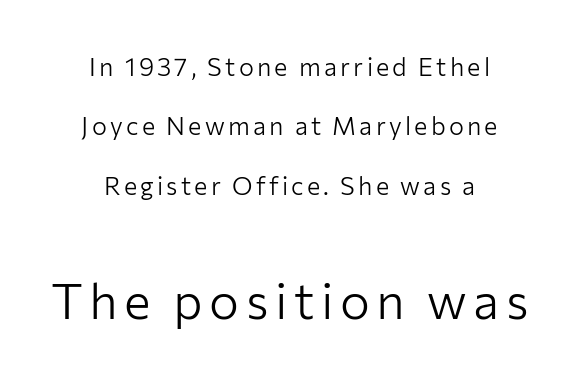
Leftover space on each line is divided equally before and after the words. Rows of type keep a wide berth in the vertical direction. Rule under the text: the space is simply empty. Two sizes are in play, and the larger belongs to the second block.
